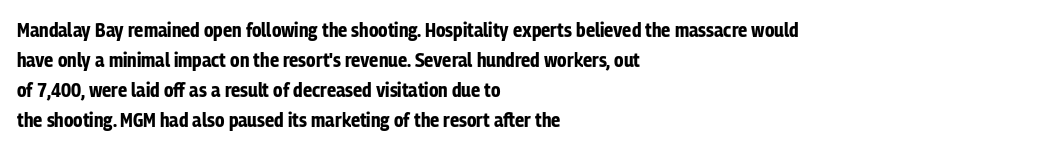
Alignment: flush left. Tall strokes in this sample are plumb rather than angled. Successive baselines arrive at the customary interval. The rendering uses a bold face; every stroke is thick and dark. The specimen omits any rule beneath the text block's lines. Short note: letters normally spaced.
